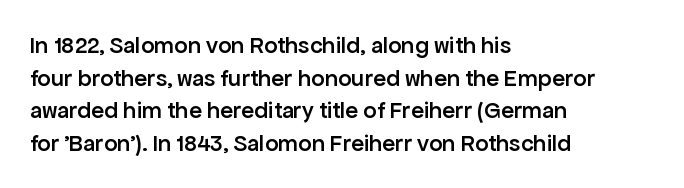
Q: Is the text bold? A: Semi-bold.
Q: Is the text italic (slanted)? A: No, it is upright.
Q: Is the text underlined? A: No.
Q: How is the paragraph aligned? A: Left-aligned.
Q: Is the spacing between letters normal or unusually wide? A: Normal.
Q: Is the spacing between lines tight, normal or loose? A: Normal.
